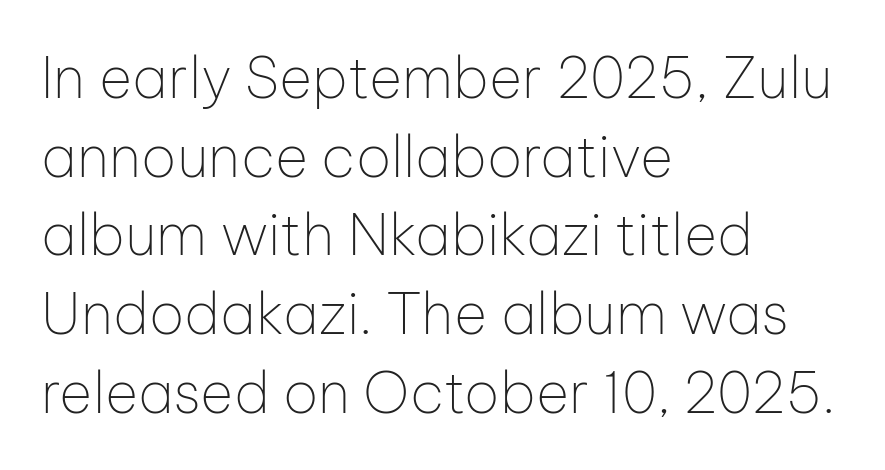
Q: Is the text bold? A: No.
Q: Is the text italic (slanted)? A: No, it is upright.
Q: Is the typeface a serif or a sans-serif typeface? A: Sans-serif.
Q: Is the text underlined? A: No.
Q: How is the paragraph aligned? A: Left-aligned.
Q: Is the spacing between letters normal or unusually wide? A: Normal.
Q: Is the spacing between lines tight, normal or loose? A: Normal.
Q: Width (condensed, normal, or wide)? A: Normal.
Q: Stroke contrast? A: Low.
Q: x-height? A: Medium.
Q: Monospaced? A: No.
